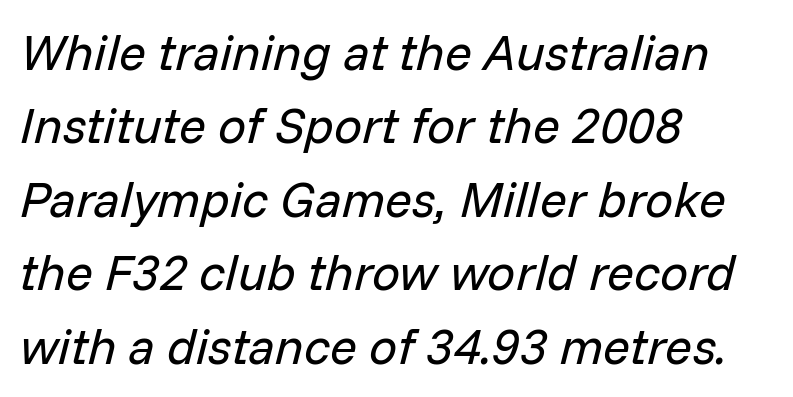
The image shows 50 px regular-weight type, italic (leaning right); set left-aligned, normal line spacing (1.47x), normal letter spacing, not underlined; low stroke contrast and a medium x-height.
